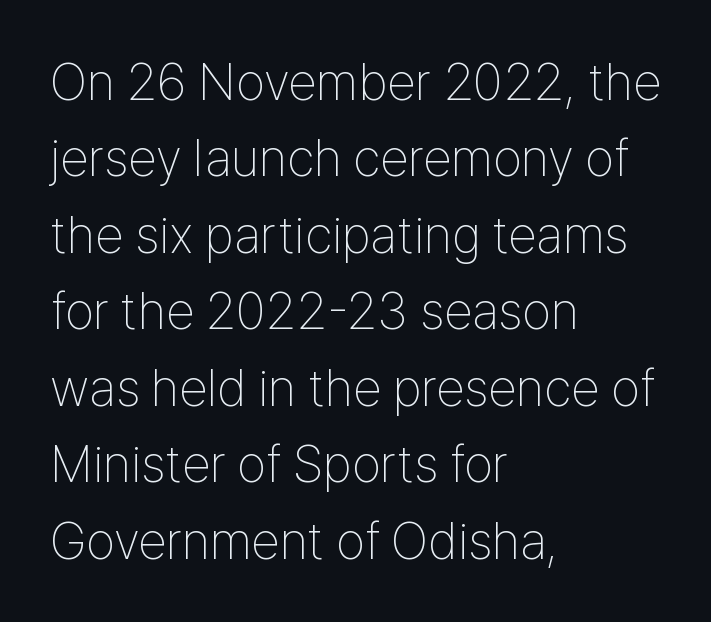
Q: Is the text bold? A: No.
Q: Is the text italic (slanted)? A: No, it is upright.
Q: Is the typeface a serif or a sans-serif typeface? A: Sans-serif.
Q: Is the text underlined? A: No.
Q: How is the paragraph aligned? A: Left-aligned.
Q: Is the spacing between letters normal or unusually wide? A: Normal.
Q: Is the spacing between lines tight, normal or loose? A: Normal.
Q: Width (condensed, normal, or wide)? A: Condensed.
Q: Stroke contrast? A: Low.
Q: x-height? A: Medium.
Q: Monospaced? A: No.
